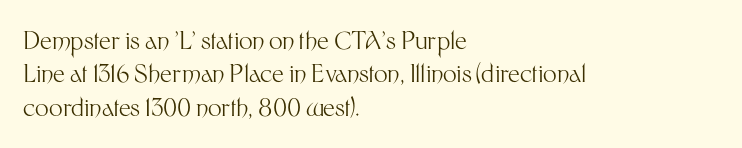
Q: Is the text bold? A: No.
Q: Is the text italic (slanted)? A: No, it is upright.
Q: Is the text underlined? A: No.
Q: How is the paragraph aligned? A: Left-aligned.
Q: Is the spacing between letters normal or unusually wide? A: Normal.
Q: Is the spacing between lines tight, normal or loose? A: Normal.
